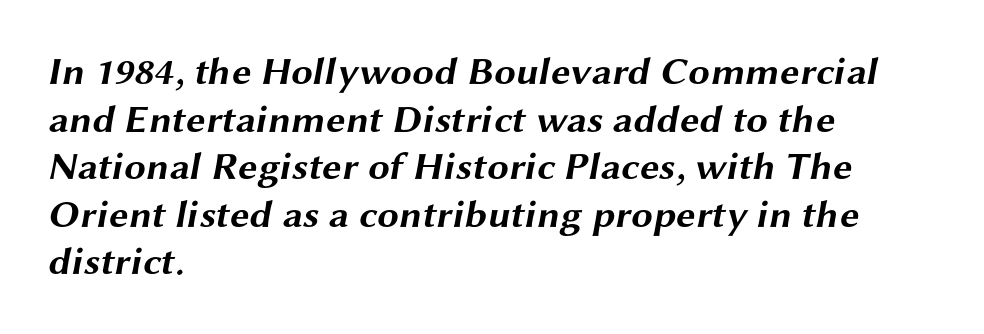
Q: Is the text bold? A: Yes.
Q: Is the typeface a serif or a sans-serif typeface? A: Sans-serif.
Q: Is the text underlined? A: No.
Q: How is the paragraph aligned? A: Left-aligned.
Q: Is the spacing between letters normal or unusually wide? A: Normal.
Q: Width (condensed, normal, or wide)? A: Wide.
Q: Stroke contrast? A: Medium.
Q: x-height? A: Medium.
Q: Monospaced? A: No.
